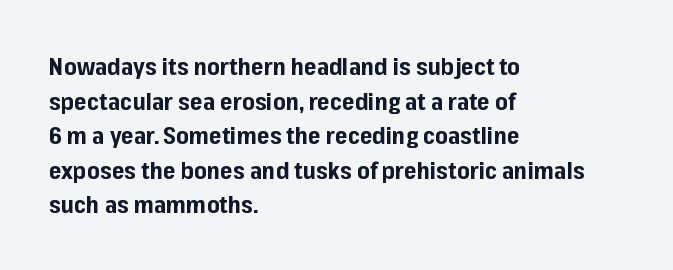
Rule under the text: the space is simply empty. Nothing unusual about the tracking: characters are spaced as the font intends. Leading: standard. This sample uses an upright cut, with every glyph sitting square on the baseline. Set as a true bold cut, around the 700 mark. Line beginnings align vertically; line endings do not.
